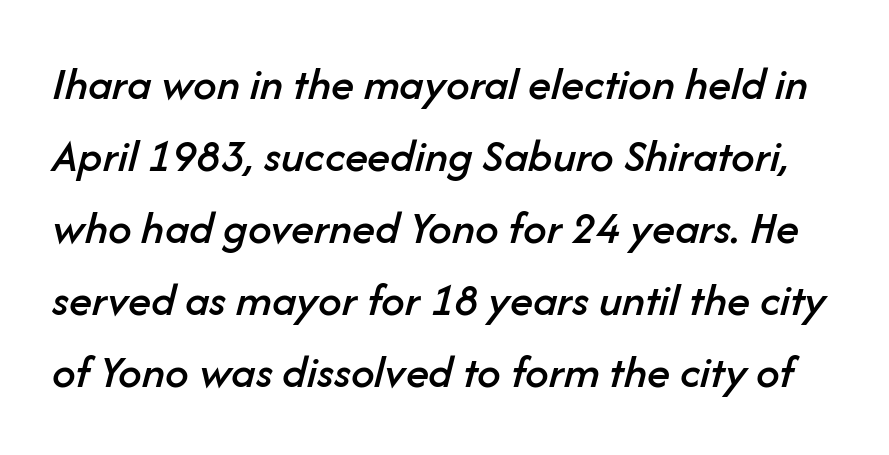
Q: Is the text italic (slanted)? A: Yes, it leans right by about 14 degrees.
Q: Is the text underlined? A: No.
Q: Is the spacing between letters normal or unusually wide? A: Normal.
Q: Is the spacing between lines tight, normal or loose? A: Normal.
Q: Width (condensed, normal, or wide)? A: Normal.
Q: Stroke contrast? A: Low.
Q: x-height? A: Medium.
Q: Monospaced? A: No.
